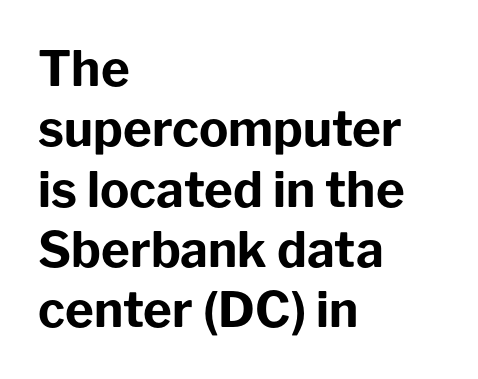
The image shows 49 px bold sans-serif type, upright; set left-aligned, line spacing 1.23x, normal letter spacing, not underlined; low stroke contrast and a medium x-height.
